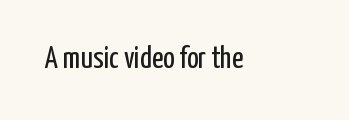
Stroke mass is kept to a normal reading level or below. Each letter's strokes conclude bluntly, with no projecting serifs. The glyphs are unaccompanied by any horizontal stroke below them. Do the characters align in a grid? No, the font is proportional. Observe the ordinary spacing: letters are neighbours, not strangers.
